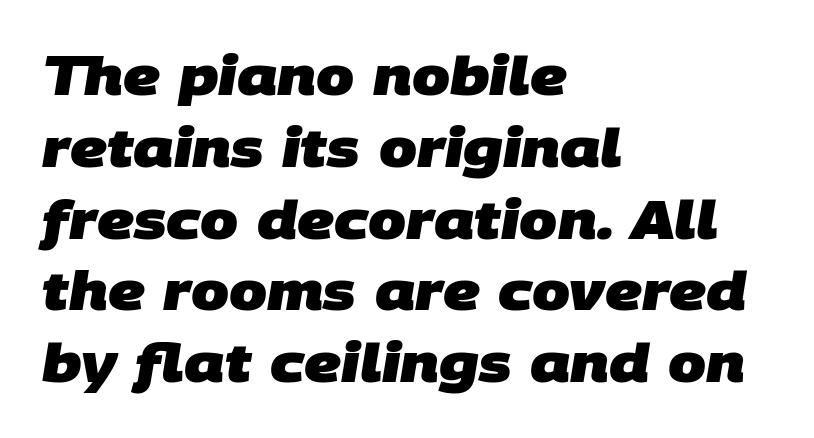
Q: Is the text bold? A: Yes.
Q: Is the typeface a serif or a sans-serif typeface? A: Sans-serif.
Q: Is the text underlined? A: No.
Q: How is the paragraph aligned? A: Left-aligned.
Q: Is the spacing between letters normal or unusually wide? A: Normal.
Q: Is the spacing between lines tight, normal or loose? A: Normal.
Q: Width (condensed, normal, or wide)? A: Normal.
Q: Stroke contrast? A: Low.
Q: x-height? A: Large.
Q: Monospaced? A: No.
